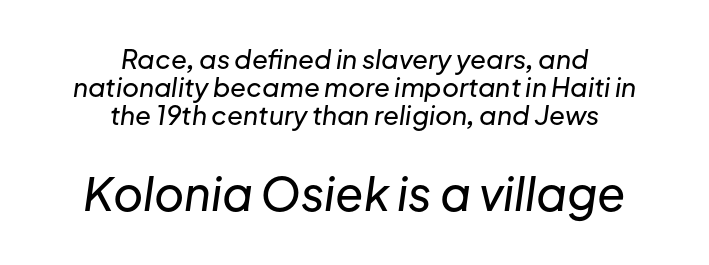
The image shows 46 px text type, italic (leaning right); set centered, tight line spacing (1.08x), normal letter spacing, not underlined; the second (bottom) block is 1.77x larger; low stroke contrast and a medium x-height.
